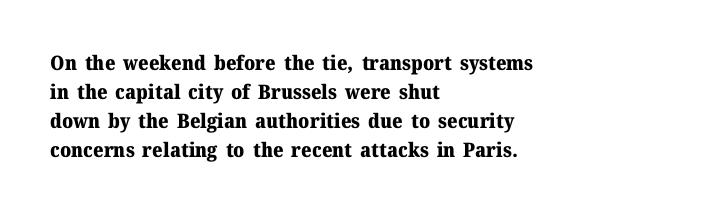
Q: Is the text bold? A: Yes.
Q: Is the text italic (slanted)? A: No, it is upright.
Q: Is the text underlined? A: No.
Q: How is the paragraph aligned? A: Left-aligned.
Q: Is the spacing between letters normal or unusually wide? A: Normal.
Q: Is the spacing between lines tight, normal or loose? A: Normal.
